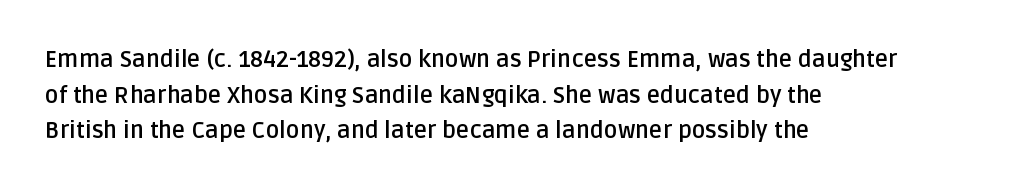
Q: Is the text bold? A: Yes.
Q: Is the text italic (slanted)? A: No, it is upright.
Q: Is the text underlined? A: No.
Q: How is the paragraph aligned? A: Left-aligned.
Q: Is the spacing between letters normal or unusually wide? A: Normal.
Q: Is the spacing between lines tight, normal or loose? A: Normal.
